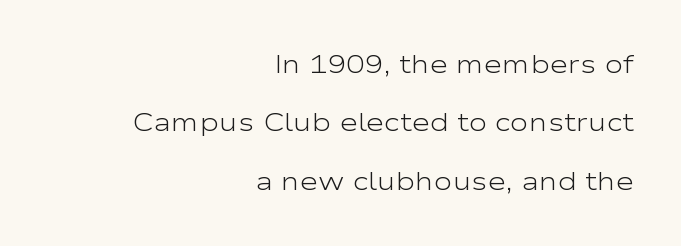
{"italic": "no", "bold": "no", "underline": "no", "align": "right", "line_spacing": "loose", "line_spacing_ratio": 2.34, "letter_spacing": "normal", "letter_spacing_em": 0.0, "glyph_px": 25}
